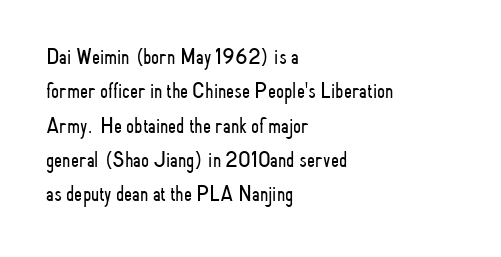
The vertical gap from one line to the next is medium. These lines were composed using upright roman letters. Horizontal alignment here is leftward, the default for most running prose. The gaps between neighbouring characters are ordinary and unremarkable. Weight: regular or lighter.
